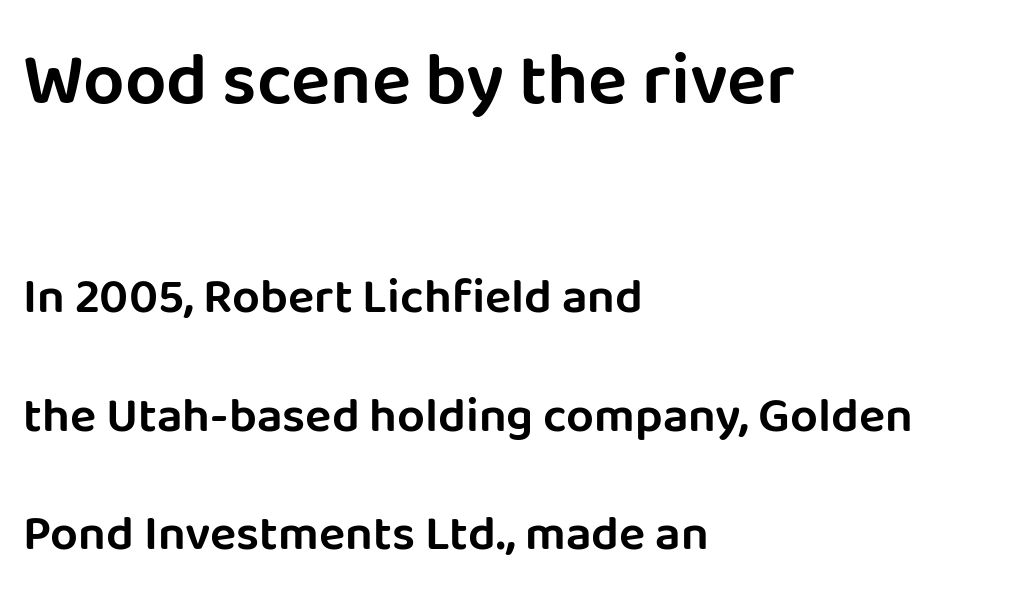
{"serif": "no", "italic": "no", "width": "normal", "stroke_contrast": "low", "x_height": "large", "monospaced": "no", "underline": "no", "align": "left", "line_spacing": "loose", "line_spacing_ratio": 2.42, "letter_spacing": "normal", "letter_spacing_em": 0.0, "larger_block": "first", "size_ratio": 1.49, "glyph_px": 73}
